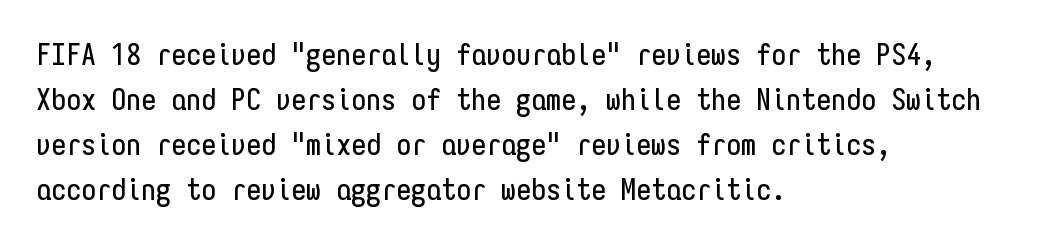
{"serif": "no", "italic": "no", "width": "condensed", "stroke_contrast": "low", "x_height": "medium", "monospaced": "yes", "underline": "no", "align": "left", "line_spacing": "normal", "line_spacing_ratio": 1.5, "letter_spacing": "normal", "letter_spacing_em": 0.0, "glyph_px": 30}
